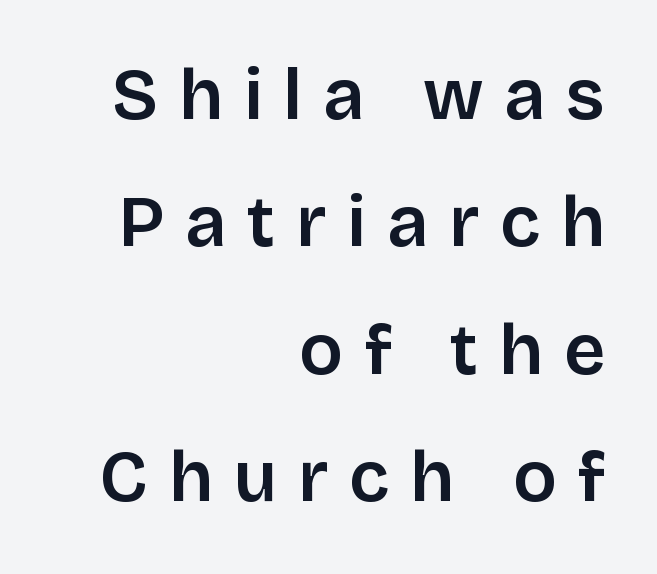
{"serif": "no", "italic": "no", "width": "normal", "stroke_contrast": "low", "x_height": "large", "monospaced": "no", "underline": "no", "align": "right", "line_spacing_ratio": 1.77, "letter_spacing": "wide", "letter_spacing_em": 0.29, "glyph_px": 72}
